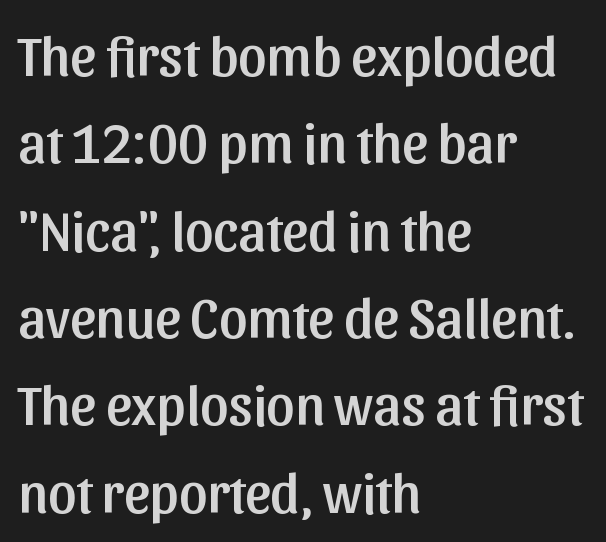
{"serif": "no", "italic": "no", "width": "normal", "stroke_contrast": "low", "x_height": "medium", "monospaced": "no", "underline": "no", "align": "left", "line_spacing": "normal", "line_spacing_ratio": 1.56, "letter_spacing": "normal", "letter_spacing_em": 0.0, "glyph_px": 56}
